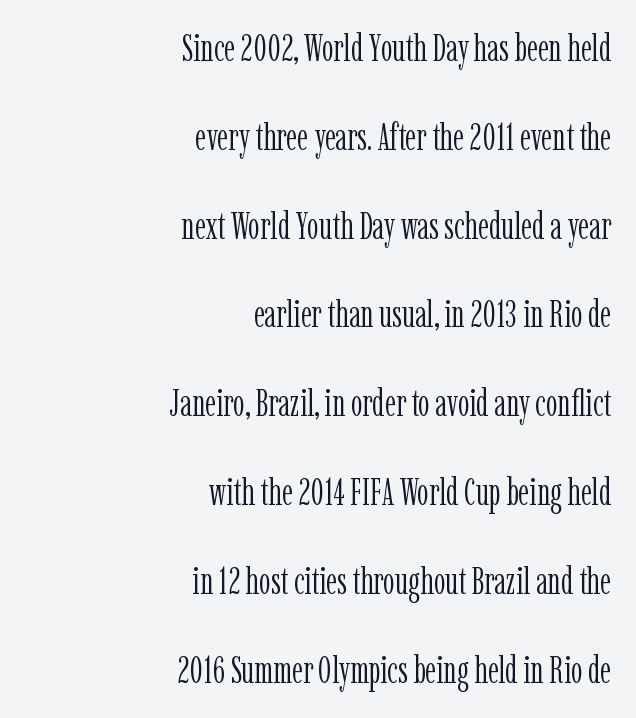
Q: Is the text bold? A: No.
Q: Is the text italic (slanted)? A: No, it is upright.
Q: Is the typeface a serif or a sans-serif typeface? A: Serif.
Q: Is the text underlined? A: No.
Q: How is the paragraph aligned? A: Right-aligned.
Q: Is the spacing between letters normal or unusually wide? A: Normal.
Q: Is the spacing between lines tight, normal or loose? A: Loose.
Q: Width (condensed, normal, or wide)? A: Condensed.
Q: Stroke contrast? A: Low.
Q: x-height? A: Medium.
Q: Monospaced? A: No.
